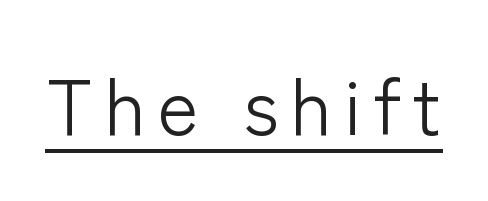
{"serif": "no", "italic": "no", "bold": "no", "weight": "light", "width": "normal", "stroke_contrast": "low", "x_height": "medium", "monospaced": "no", "underline": "yes", "glyph_px": 79}
